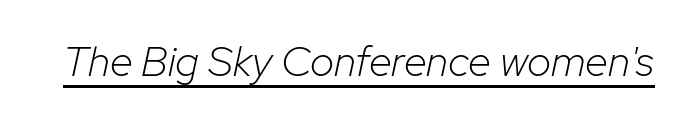
Quick note: italic. The rendering uses natural spacing where letterforms have individual widths. Summary of weight: not heavy and not bold. Underline: present. The face used here is rendered with its standard letterfit.
